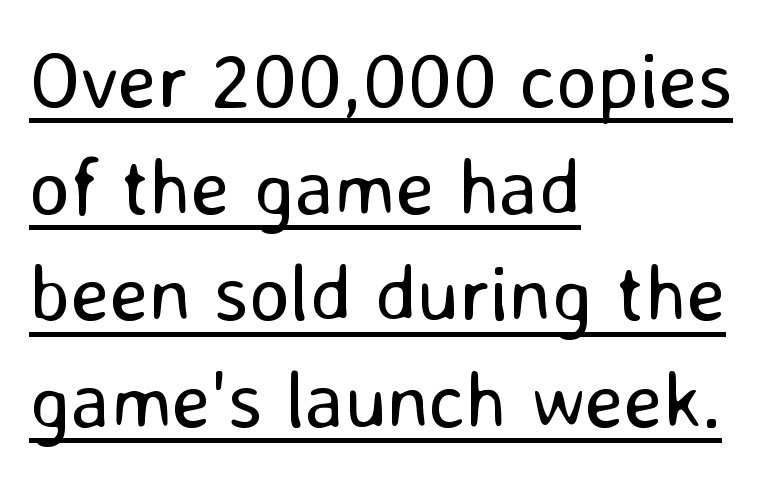
The image shows 79 px regular-weight sans-serif type, upright; set left-aligned, normal line spacing (1.35x), normal letter spacing, underlined; low stroke contrast and a medium x-height.
